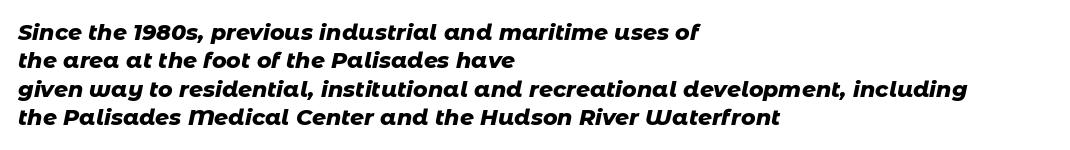
The image shows 22 px bold type, italic (leaning right); set left-aligned, normal line spacing (1.29x), normal letter spacing, not underlined.
